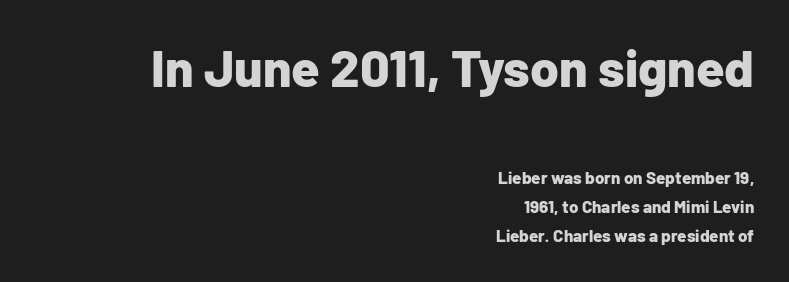
Q: Is the text bold? A: Yes.
Q: Is the text italic (slanted)? A: No, it is upright.
Q: Is the typeface a serif or a sans-serif typeface? A: Sans-serif.
Q: Is the text underlined? A: No.
Q: How is the paragraph aligned? A: Right-aligned.
Q: Is the spacing between letters normal or unusually wide? A: Normal.
Q: Which block of text is set in a larger size, the first (top) or the second (bottom)? A: The first (top) one.
Q: Width (condensed, normal, or wide)? A: Normal.
Q: Stroke contrast? A: Low.
Q: x-height? A: Medium.
Q: Monospaced? A: No.
